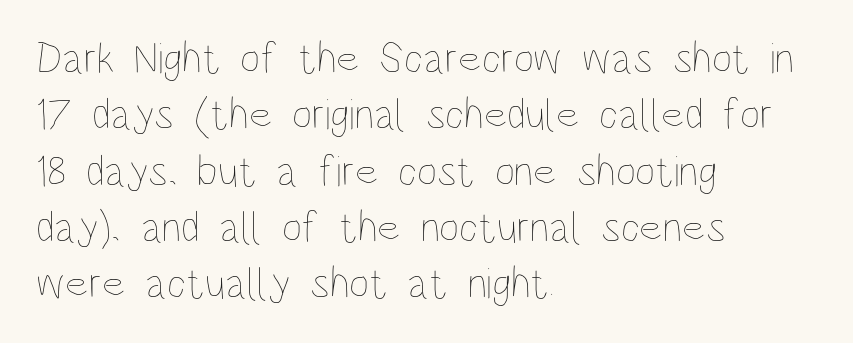
Q: Is the text bold? A: No.
Q: Is the text italic (slanted)? A: No, it is upright.
Q: Is the text underlined? A: No.
Q: How is the paragraph aligned? A: Left-aligned.
Q: Is the spacing between letters normal or unusually wide? A: Normal.
Q: Is the spacing between lines tight, normal or loose? A: Normal.
Q: Width (condensed, normal, or wide)? A: Condensed.
Q: Stroke contrast? A: Low.
Q: x-height? A: Large.
Q: Monospaced? A: No.
